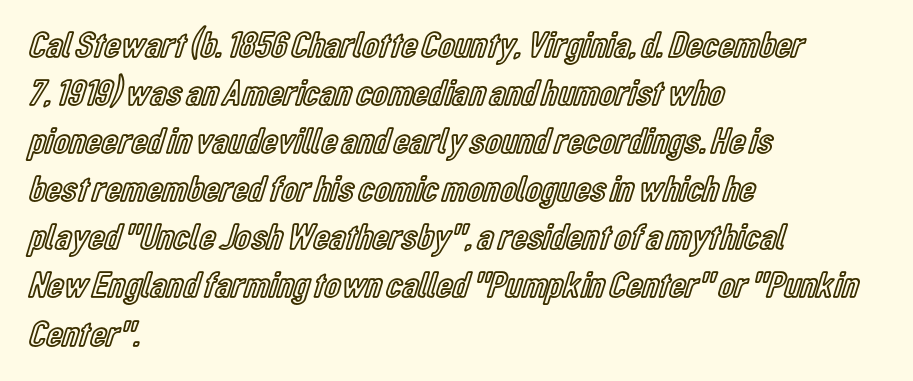
{"width": "condensed", "x_height": "medium", "monospaced": "no", "underline": "no", "align": "left", "line_spacing": "normal", "line_spacing_ratio": 1.3, "letter_spacing": "normal", "letter_spacing_em": 0.0, "glyph_px": 37}
